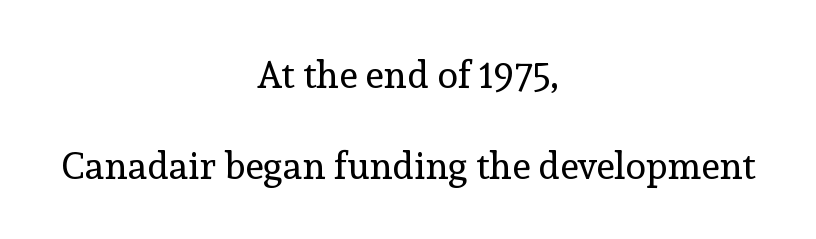
Unmarked baselines from the first word to the last. Check where the strokes stop: tiny serifs finish them off. Do the letters lean? They stand straight. No heavy texture on the line: the type isn't bold.
